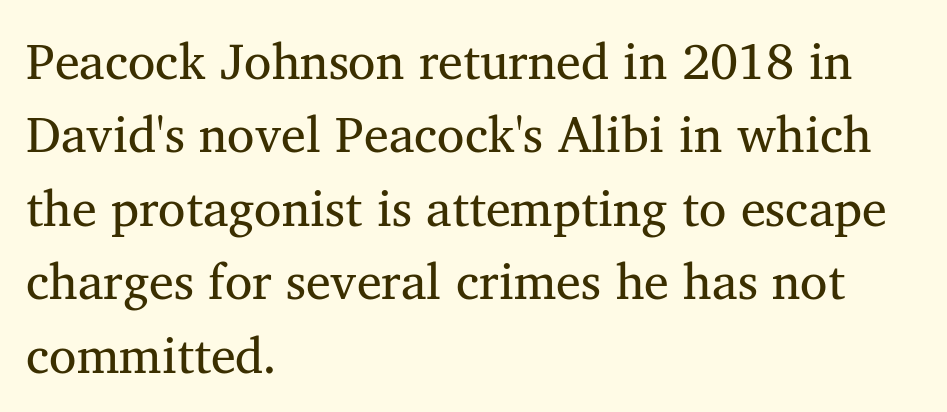
Normally led — the rows are evenly, conventionally spaced. The words here are not underlined. The ragged edge is on the right, which tells us the setting is flush left. Italic: no, the glyphs are upright roman.
